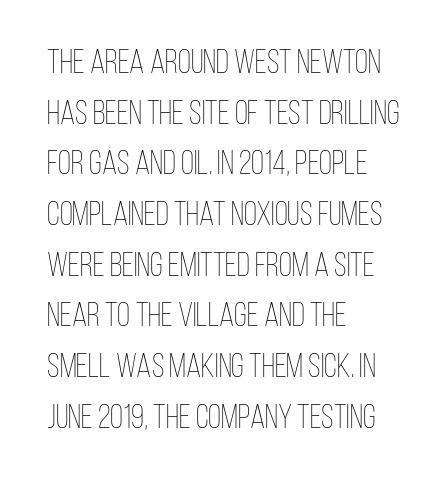
The image shows 34 px thin, condensed type, upright; set left-aligned, normal line spacing (1.49x), normal letter spacing, not underlined; low stroke contrast and a large x-height.
